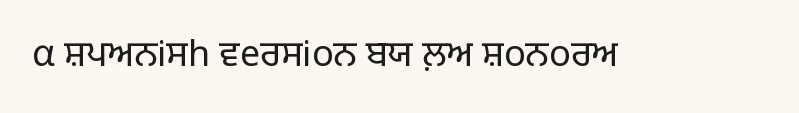
A typesetter would mark this as roman, not italic. The specimen omits any rule beneath the text block's lines. Character widths vary here, with narrow letters taking less room than wide ones. The glyphs in this specimen are sans serif.
